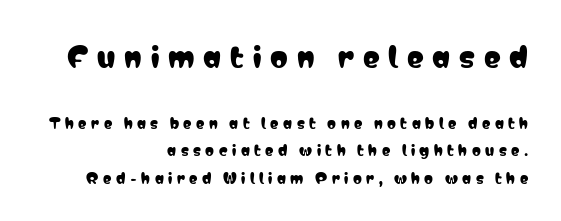
The image shows 28 px condensed sans-serif type, upright; set right-aligned, loose line spacing (1.97x), unusually wide letter spacing (+0.32 em), not underlined; the first (top) block is 2.0x larger; low stroke contrast and a medium x-height.
